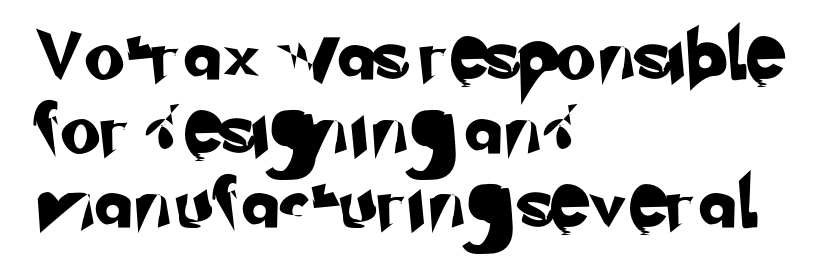
{"serif": "no", "width": "normal", "stroke_contrast": "low", "x_height": "small", "monospaced": "no", "underline": "no", "align": "left", "line_spacing": "normal", "line_spacing_ratio": 1.48, "glyph_px": 50}
